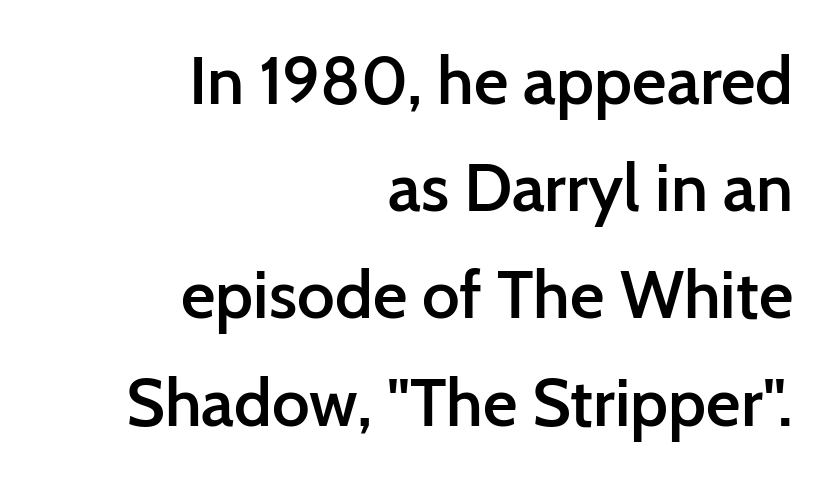
Q: Is the text bold? A: Semi-bold.
Q: Is the text italic (slanted)? A: No, it is upright.
Q: Is the typeface a serif or a sans-serif typeface? A: Sans-serif.
Q: Is the text underlined? A: No.
Q: How is the paragraph aligned? A: Right-aligned.
Q: Is the spacing between letters normal or unusually wide? A: Normal.
Q: Is the spacing between lines tight, normal or loose? A: Normal.
Q: Width (condensed, normal, or wide)? A: Normal.
Q: Stroke contrast? A: Low.
Q: x-height? A: Medium.
Q: Monospaced? A: No.
